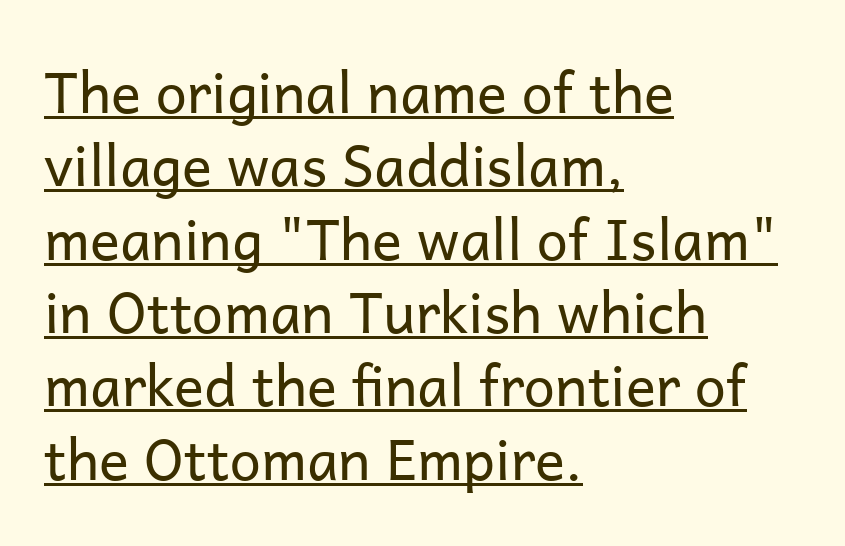
Q: Is the text bold? A: No.
Q: Is the text italic (slanted)? A: No, it is upright.
Q: Is the typeface a serif or a sans-serif typeface? A: Sans-serif.
Q: Is the text underlined? A: Yes.
Q: How is the paragraph aligned? A: Left-aligned.
Q: Is the spacing between letters normal or unusually wide? A: Normal.
Q: Is the spacing between lines tight, normal or loose? A: Normal.
Q: Width (condensed, normal, or wide)? A: Normal.
Q: Stroke contrast? A: Low.
Q: x-height? A: Medium.
Q: Monospaced? A: No.
